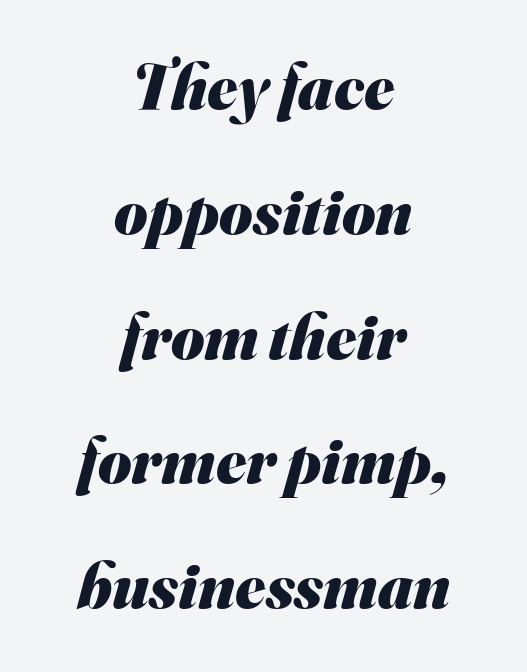
Q: Is the text bold? A: Yes.
Q: Is the typeface a serif or a sans-serif typeface? A: Sans-serif.
Q: Is the text underlined? A: No.
Q: How is the paragraph aligned? A: Centered.
Q: Is the spacing between letters normal or unusually wide? A: Normal.
Q: Is the spacing between lines tight, normal or loose? A: Loose.
Q: Width (condensed, normal, or wide)? A: Normal.
Q: Stroke contrast? A: Medium.
Q: x-height? A: Small.
Q: Monospaced? A: No.
